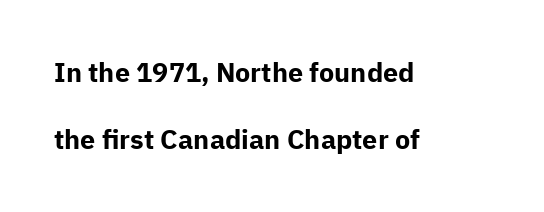
Q: Is the text bold? A: Yes.
Q: Is the text italic (slanted)? A: No, it is upright.
Q: Is the text underlined? A: No.
Q: How is the paragraph aligned? A: Left-aligned.
Q: Is the spacing between letters normal or unusually wide? A: Normal.
Q: Is the spacing between lines tight, normal or loose? A: Loose.
